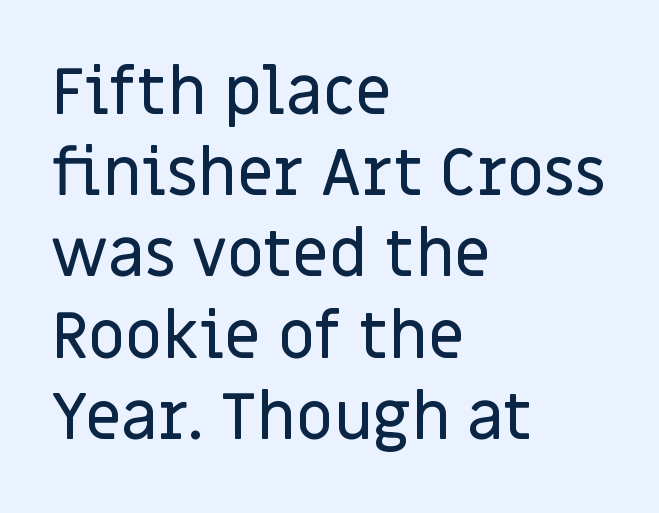
These lines keep a tight, regular rhythm from letter to letter. No feet cap the strokes, marking this as sans-serif type. Whoever set this chose a conventional vertical rhythm. Where is the straight margin? On the left. In terms of posture, this sample is upright.
